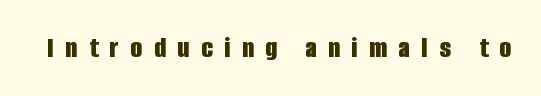
Ordinary non-slanted type is in use. Honestly, there is no underline to notice here at all. To sum up the face: it is a sans, with no serifs. Strong, thick strokes mark this as bold type.
